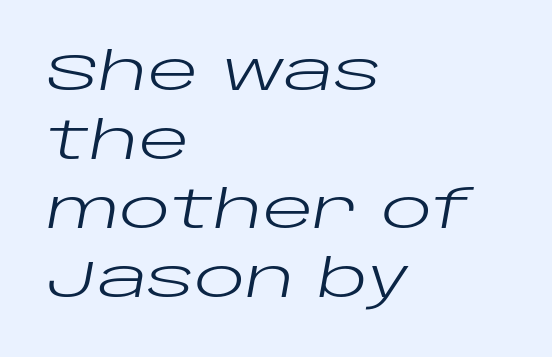
{"italic": "yes", "lean": "right", "slant_degrees": 10, "bold": "no", "weight": "regular", "width": "wide", "stroke_contrast": "low", "x_height": "large", "monospaced": "no", "underline": "no", "align": "left", "line_spacing": "normal", "line_spacing_ratio": 1.3, "letter_spacing": "normal", "letter_spacing_em": 0.0, "glyph_px": 53}
